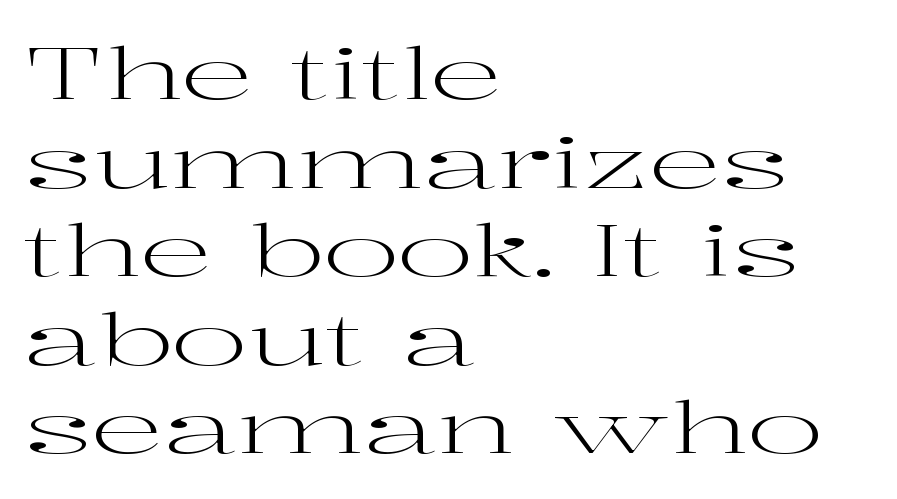
The image shows 72 px regular-weight, wide serif type, upright; set left-aligned, line spacing 1.23x, normal letter spacing, not underlined; high stroke contrast and a medium x-height.
